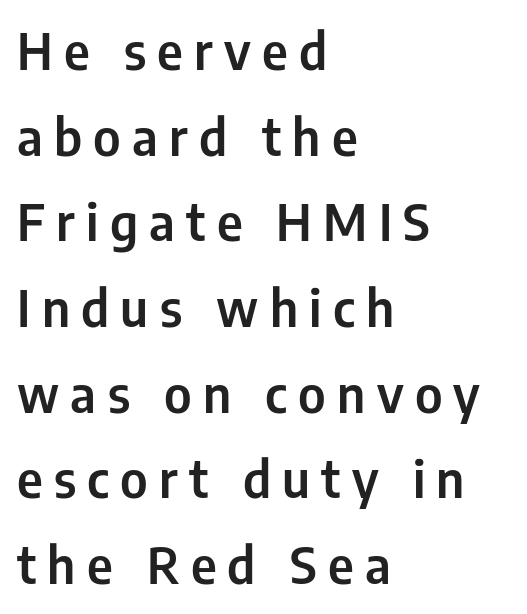
{"serif": "no", "italic": "no", "width": "condensed", "stroke_contrast": "low", "x_height": "medium", "monospaced": "no", "underline": "no", "align": "left", "line_spacing": "normal", "line_spacing_ratio": 1.68, "letter_spacing": "wide", "letter_spacing_em": 0.22, "glyph_px": 51}
